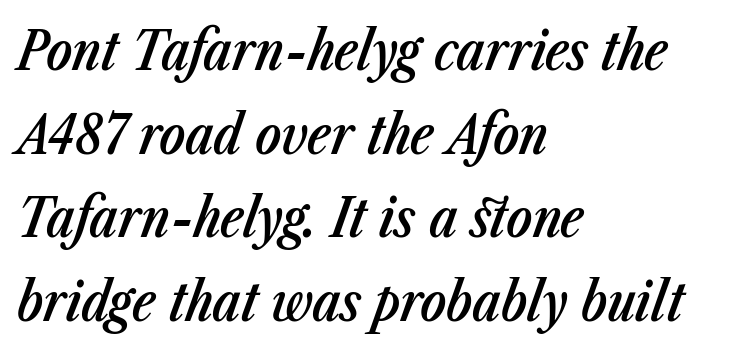
Character widths vary here, with narrow letters taking less room than wide ones. A normal amount of white space separates one row of letters from the next. Italic: yes, the glyphs are oblique. Its strokes are somewhat broadened, the hallmark of semibold type.
